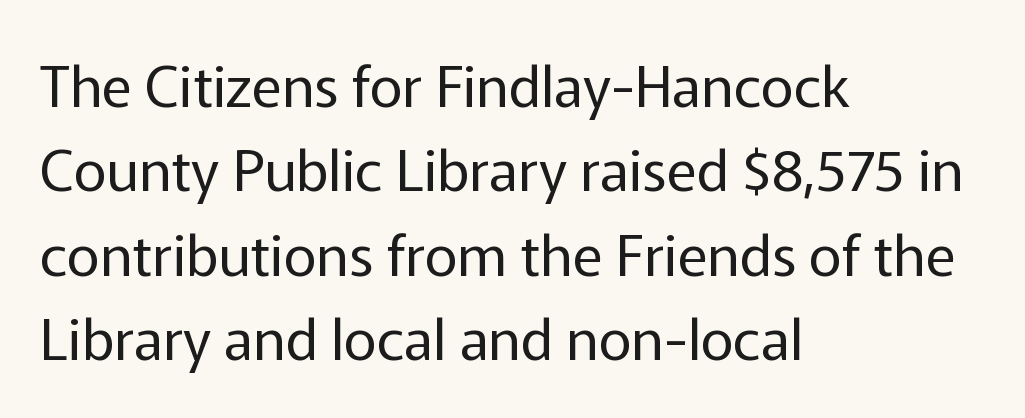
Q: Is the text bold? A: No.
Q: Is the text italic (slanted)? A: No, it is upright.
Q: Is the typeface a serif or a sans-serif typeface? A: Sans-serif.
Q: Is the text underlined? A: No.
Q: How is the paragraph aligned? A: Left-aligned.
Q: Is the spacing between letters normal or unusually wide? A: Normal.
Q: Is the spacing between lines tight, normal or loose? A: Normal.
Q: Width (condensed, normal, or wide)? A: Normal.
Q: Stroke contrast? A: Low.
Q: x-height? A: Medium.
Q: Monospaced? A: No.
